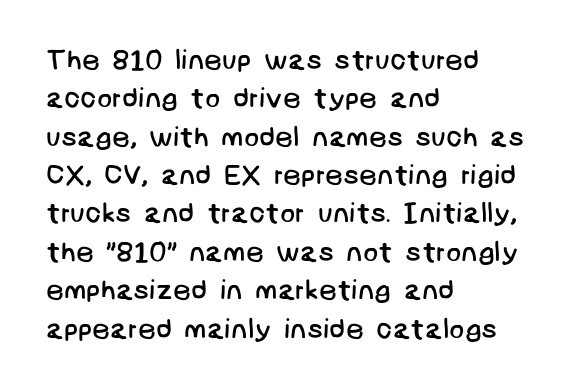
The image shows 28 px regular-weight sans-serif type; set left-aligned, normal line spacing (1.37x), normal letter spacing, not underlined; low stroke contrast and a large x-height.
